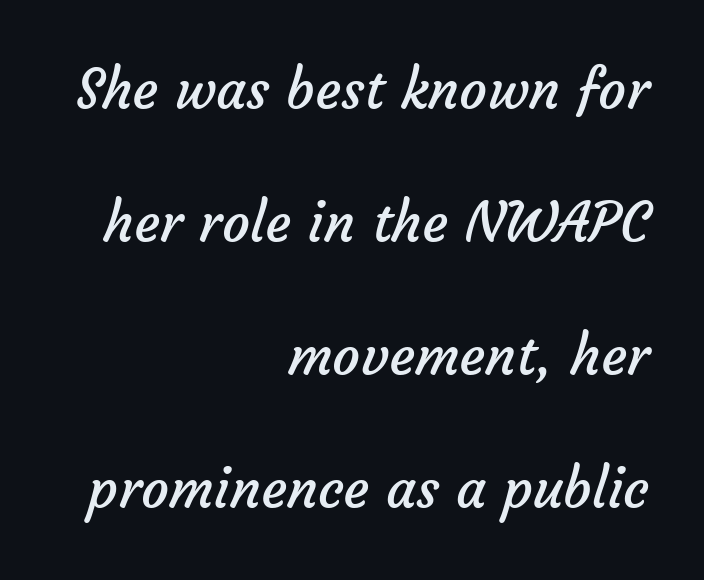
Nothing heavy about these letters — not bold at all. Visually the block forms a straight wall on the right and a jagged coastline on the left. Short note: letters normally spaced. Letterform terminals end flat and unadorned throughout the passage. The letters advance in unequal steps, a hallmark of proportional type.
